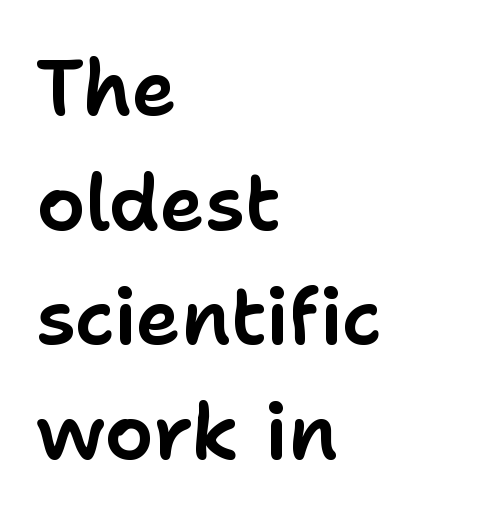
The compositor pushed each line to the left boundary. Type without underlining. Characters remain perfectly vertical along every line. Interline gaps are of average width in this sample. Nothing sits at the stroke ends, so this counts as sans-serif.
